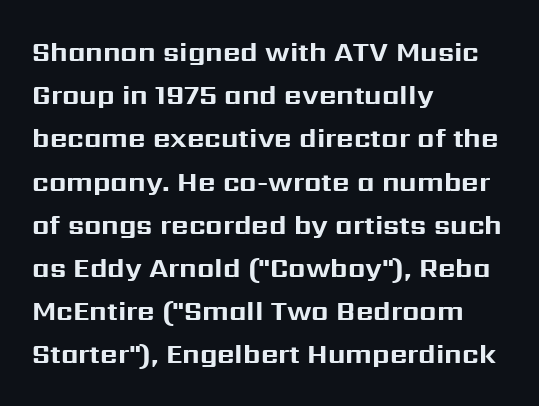
Layout note: lines flush left. Decoration check: the copy has no underline. Each new line begins a customary step beneath the previous one. The characters look thick and weighty, a clear bold. Do the letters lean? They stand straight.
